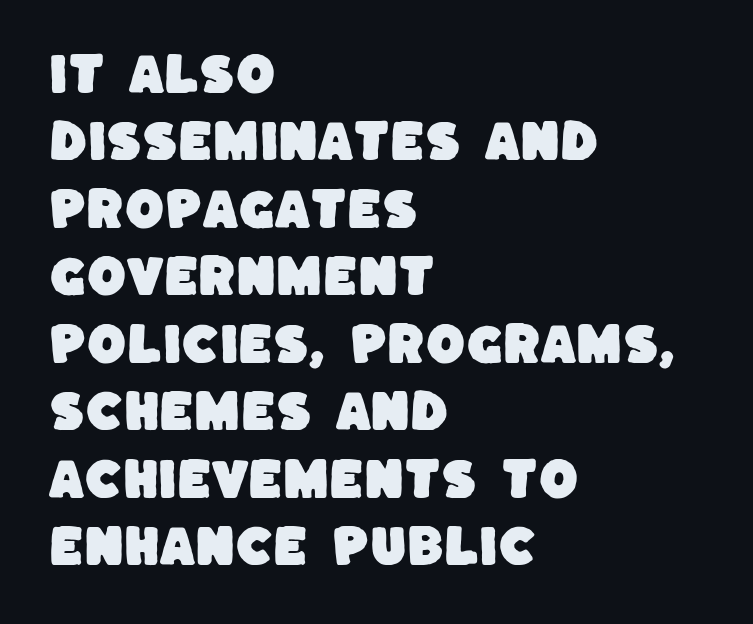
The image shows 45 px sans-serif type; set left-aligned, normal line spacing (1.5x), normal letter spacing, not underlined; low stroke contrast and a large x-height.
